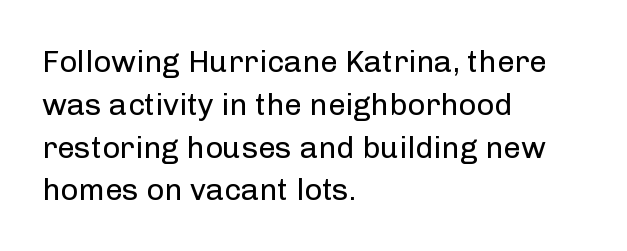
Short note: letters normally spaced. Leftover space on each line is placed entirely after the last word. Font category for this specimen: sans-serif. Think standard paragraph weight, or any step lighter than that.
